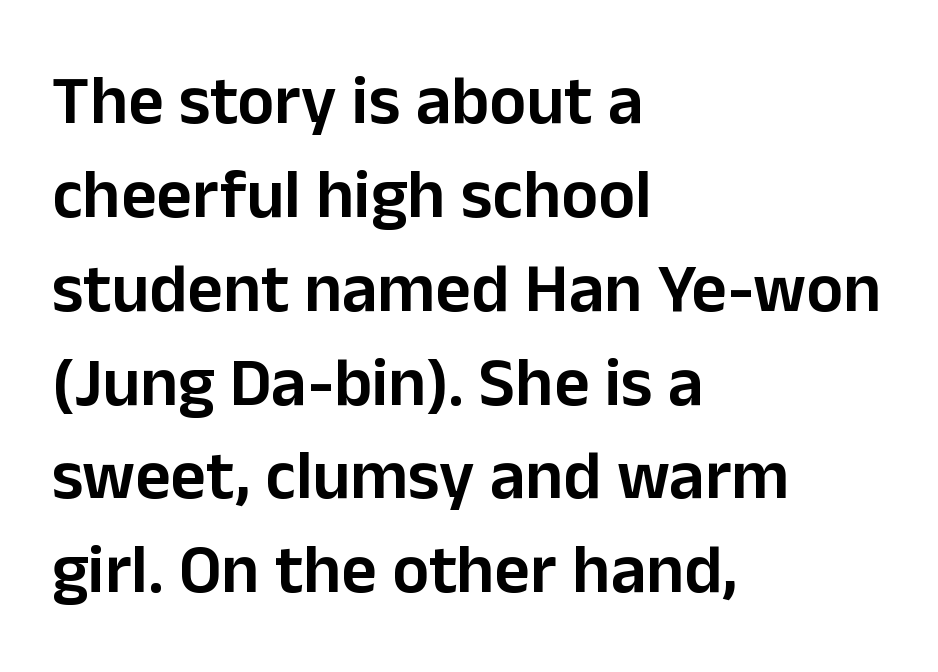
Q: Is the text bold? A: Semi-bold.
Q: Is the text italic (slanted)? A: No, it is upright.
Q: Is the typeface a serif or a sans-serif typeface? A: Sans-serif.
Q: Is the text underlined? A: No.
Q: How is the paragraph aligned? A: Left-aligned.
Q: Is the spacing between letters normal or unusually wide? A: Normal.
Q: Is the spacing between lines tight, normal or loose? A: Normal.
Q: Width (condensed, normal, or wide)? A: Normal.
Q: Stroke contrast? A: Low.
Q: x-height? A: Medium.
Q: Monospaced? A: No.
